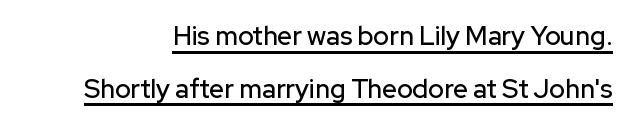
{"italic": "no", "underline": "yes", "line_spacing": "loose", "line_spacing_ratio": 2.02, "letter_spacing": "normal", "letter_spacing_em": 0.0, "glyph_px": 26}
